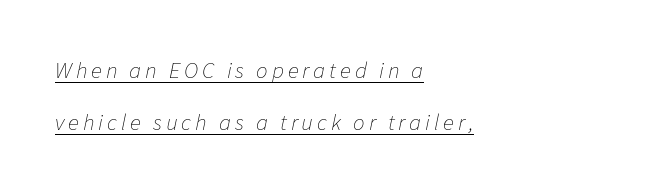
The image shows 23 px text type, italic (leaning right); set left-aligned, loose line spacing (2.25x), underlined.
